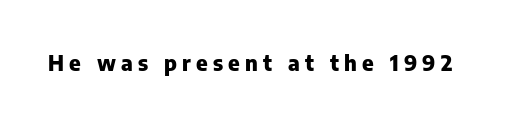
Q: Is the text bold? A: Yes.
Q: Is the text italic (slanted)? A: No, it is upright.
Q: Is the text underlined? A: No.
Q: Is the spacing between letters normal or unusually wide? A: Unusually wide.
